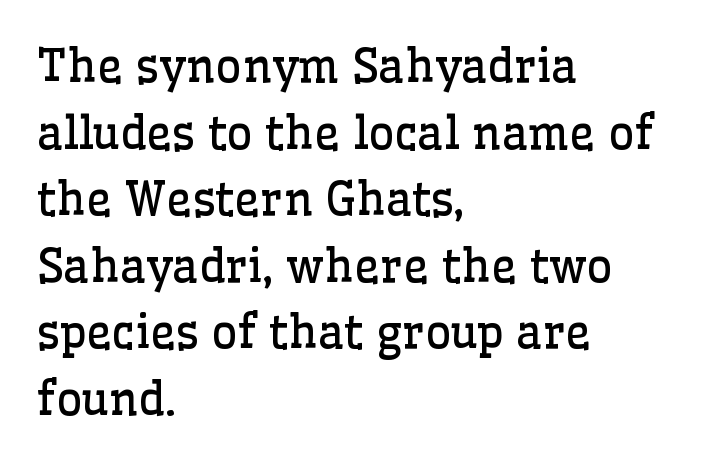
{"serif": "yes", "italic": "no", "bold": "no", "weight": "regular", "width": "normal", "stroke_contrast": "low", "x_height": "medium", "monospaced": "no", "underline": "no", "align": "left", "line_spacing": "normal", "line_spacing_ratio": 1.48, "letter_spacing": "normal", "letter_spacing_em": 0.0, "glyph_px": 45}
